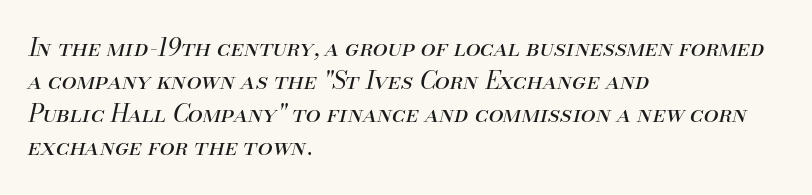
Anything drawn beneath the words? Only blank space. It's the slanting kind of type. The tracking reads as untouched default to a designer's eye. Regarding leading, the lines here are spaced in the standard way.
